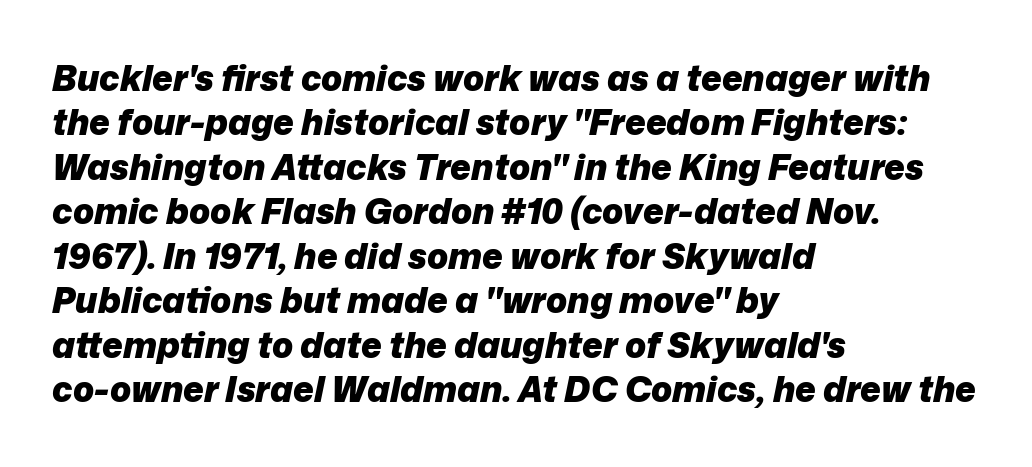
The image shows 35 px heavy type, italic (leaning right); set left-aligned, normal line spacing (1.27x), normal letter spacing, not underlined; low stroke contrast and a medium x-height.
